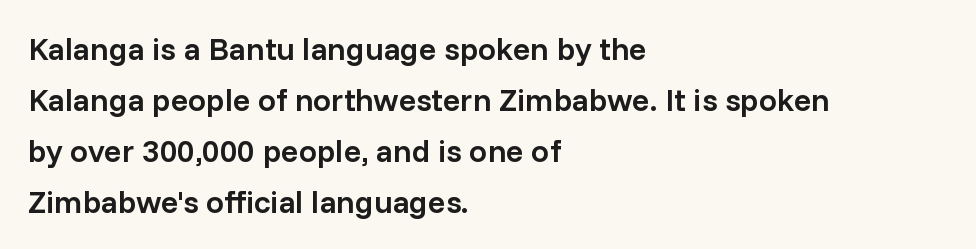
{"serif": "no", "italic": "no", "bold": "semi", "weight": "semibold", "width": "normal", "stroke_contrast": "low", "x_height": "medium", "monospaced": "no", "underline": "no", "align": "left", "line_spacing": "normal", "line_spacing_ratio": 1.59, "letter_spacing": "normal", "letter_spacing_em": 0.0, "glyph_px": 32}
